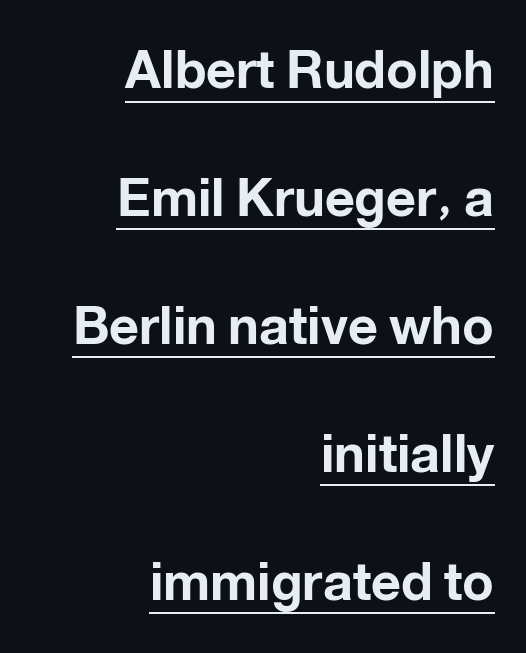
The image shows 52 px bold sans-serif type, upright; set right-aligned, loose line spacing (2.46x), normal letter spacing, underlined; low stroke contrast and a medium x-height.
